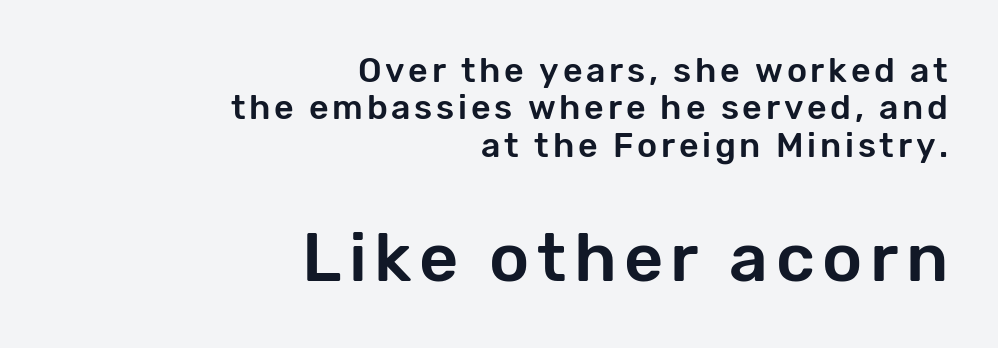
Q: Is the text italic (slanted)? A: No, it is upright.
Q: Is the typeface a serif or a sans-serif typeface? A: Sans-serif.
Q: Is the text underlined? A: No.
Q: How is the paragraph aligned? A: Right-aligned.
Q: Is the spacing between lines tight, normal or loose? A: Tight.
Q: Which block of text is set in a larger size, the first (top) or the second (bottom)? A: The second (bottom) one.
Q: Width (condensed, normal, or wide)? A: Normal.
Q: Stroke contrast? A: Low.
Q: x-height? A: Medium.
Q: Monospaced? A: No.
